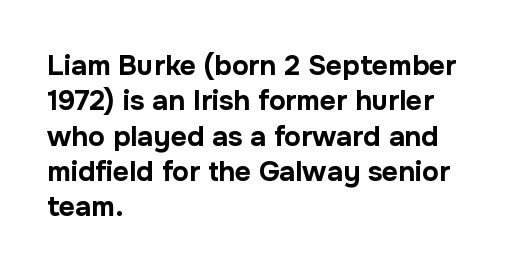
Q: Is the text bold? A: Yes.
Q: Is the text italic (slanted)? A: No, it is upright.
Q: Is the typeface a serif or a sans-serif typeface? A: Sans-serif.
Q: Is the text underlined? A: No.
Q: How is the paragraph aligned? A: Left-aligned.
Q: Is the spacing between letters normal or unusually wide? A: Normal.
Q: Is the spacing between lines tight, normal or loose? A: Normal.
Q: Width (condensed, normal, or wide)? A: Normal.
Q: Stroke contrast? A: Low.
Q: x-height? A: Medium.
Q: Monospaced? A: No.
